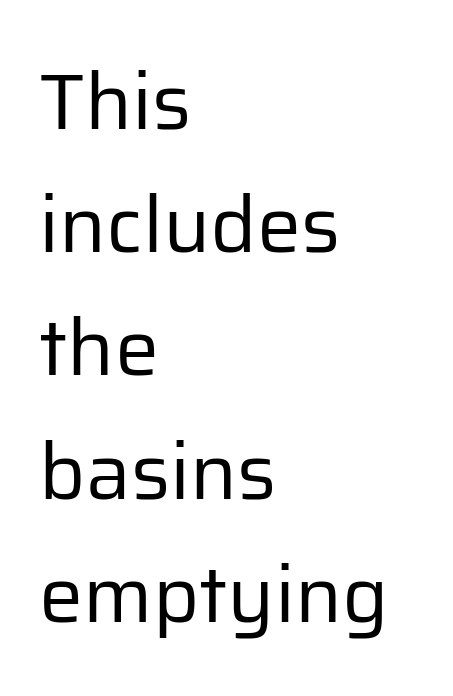
{"serif": "no", "italic": "no", "bold": "no", "weight": "regular", "width": "normal", "stroke_contrast": "low", "x_height": "medium", "monospaced": "no", "underline": "no", "align": "left", "line_spacing": "normal", "line_spacing_ratio": 1.56, "letter_spacing": "normal", "letter_spacing_em": 0.0, "glyph_px": 79}
